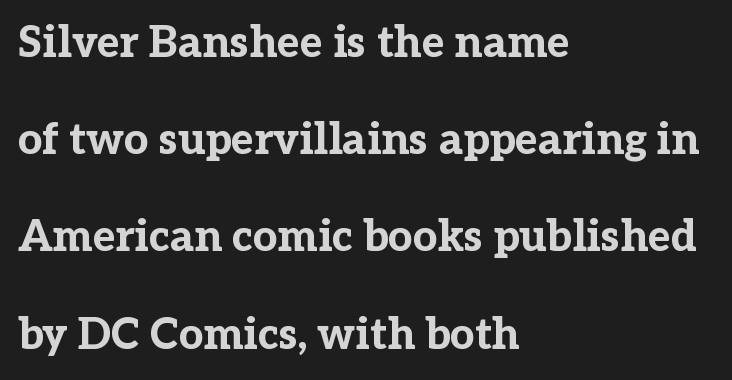
This sample trades compactness for vertical openness between lines. Strokes here are thick enough to call this a true bold. The paragraph shown leans on its left margin. This sample uses a serif face. The glyphs are unaccompanied by any horizontal stroke below them.
